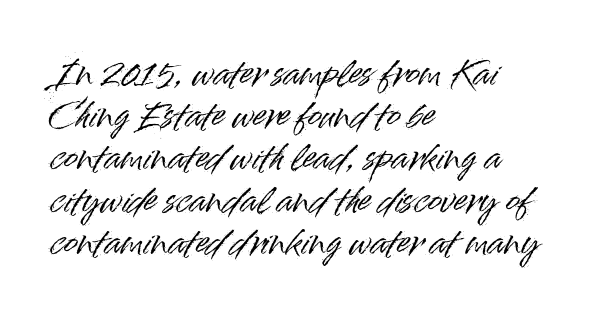
Notice how descenders clear the ascenders below comfortably — that's standard leading. Just letters on the line, the space beneath them empty. These lines are rendered in a variable-pitch font. Compared with typical body copy, the letter spacing here is the same. The compositor pushed each line to the left boundary.
